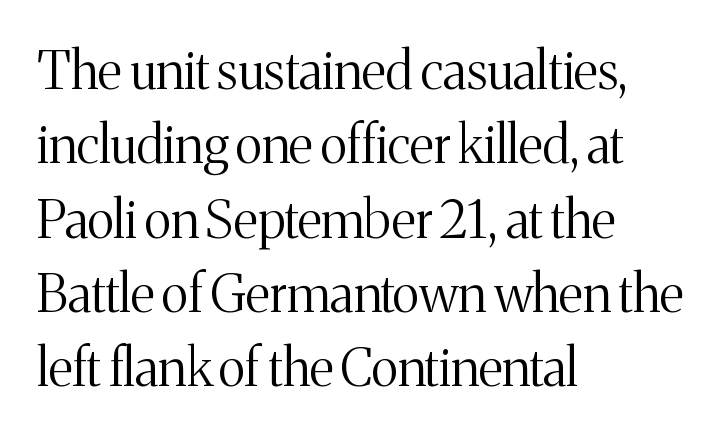
Q: Is the text bold? A: No.
Q: Is the text italic (slanted)? A: No, it is upright.
Q: Is the typeface a serif or a sans-serif typeface? A: Serif.
Q: Is the text underlined? A: No.
Q: How is the paragraph aligned? A: Left-aligned.
Q: Is the spacing between letters normal or unusually wide? A: Normal.
Q: Is the spacing between lines tight, normal or loose? A: Normal.
Q: Width (condensed, normal, or wide)? A: Normal.
Q: Stroke contrast? A: Medium.
Q: x-height? A: Medium.
Q: Monospaced? A: No.
